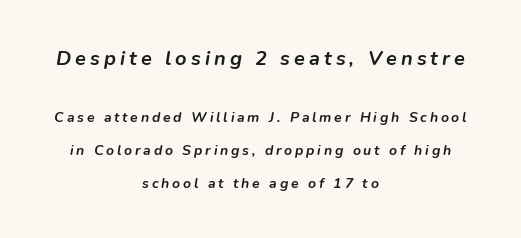
{"italic": "yes", "lean": "right", "slant_degrees": 9, "bold": "yes", "underline": "no", "align": "center", "line_spacing": "loose", "line_spacing_ratio": 2.36, "letter_spacing": "wide", "letter_spacing_em": 0.2, "larger_block": "first", "size_ratio": 1.43, "glyph_px": 20}
